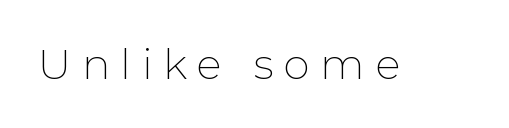
Q: Is the text bold? A: No.
Q: Is the text italic (slanted)? A: No, it is upright.
Q: Is the typeface a serif or a sans-serif typeface? A: Sans-serif.
Q: Is the text underlined? A: No.
Q: Is the spacing between letters normal or unusually wide? A: Unusually wide.
Q: Width (condensed, normal, or wide)? A: Normal.
Q: Stroke contrast? A: Low.
Q: x-height? A: Medium.
Q: Monospaced? A: No.
